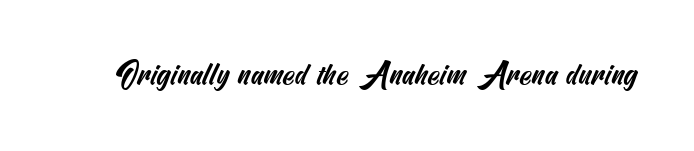
The image shows 31 px condensed sans-serif type; set normal letter spacing, not underlined; medium stroke contrast and a small x-height.
